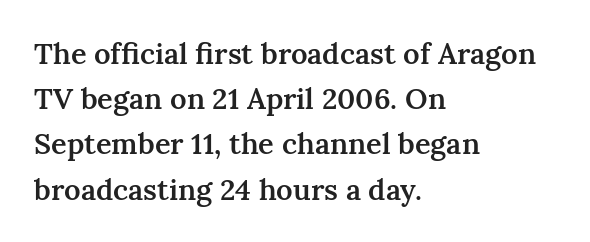
The image shows 29 px semibold serif type, upright; set left-aligned, normal line spacing (1.56x), normal letter spacing, not underlined; medium stroke contrast and a medium x-height.
